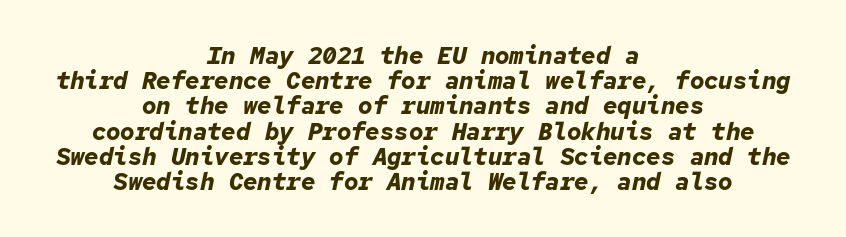
The image shows 24 px bold type, italic (leaning right); set centered, tight line spacing (1.05x), normal letter spacing, not underlined.
